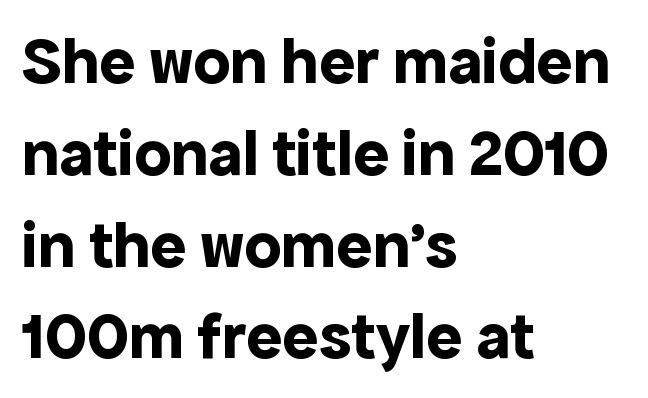
Q: Is the text bold? A: Yes.
Q: Is the text italic (slanted)? A: No, it is upright.
Q: Is the typeface a serif or a sans-serif typeface? A: Sans-serif.
Q: Is the text underlined? A: No.
Q: How is the paragraph aligned? A: Left-aligned.
Q: Is the spacing between letters normal or unusually wide? A: Normal.
Q: Is the spacing between lines tight, normal or loose? A: Normal.
Q: Width (condensed, normal, or wide)? A: Normal.
Q: x-height? A: Medium.
Q: Monospaced? A: No.
